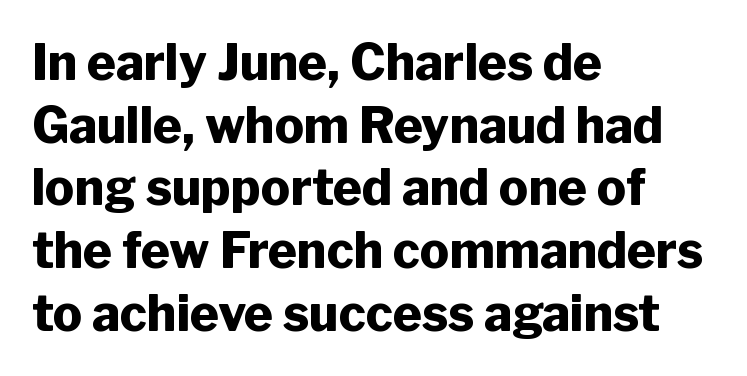
Type style note: lacks serifs. One-word summary of the alignment: left. Quick note: underline off. Thick stems and heavy bowls — unmistakably bold. Looks like regular typesetting: each glyph gets only the width it needs. The specimen reads as upright at a glance.
